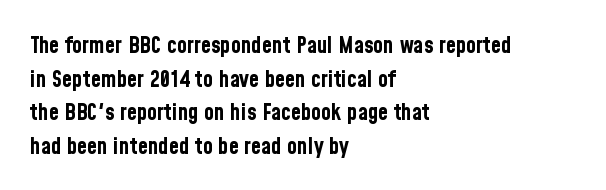
Each line starts at the same left margin while the right side varies. One glance says typical: line gaps are just what's usual. Nope, not italic — everything's standing straight. Plenty of ink on the page — the face is bold.
